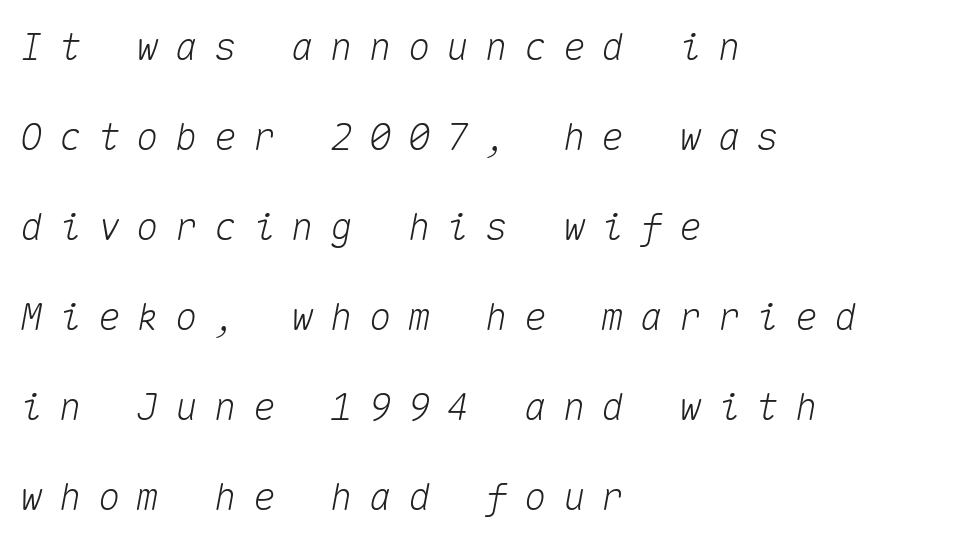
There's an unmistakable incline to the writing here. You could only call the tracking loose — the letters float apart. The strip under each line holds only bare page. The setting favours the left margin, as ordinary paragraphs usually do. The rendering uses a large line-height, opening up the rows.
